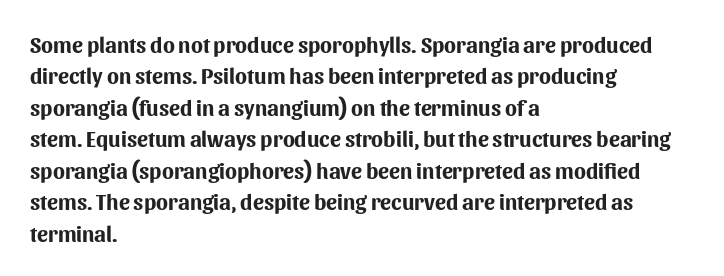
The image shows 22 px bold type, upright; set left-aligned, normal line spacing (1.43x), normal letter spacing, not underlined.
